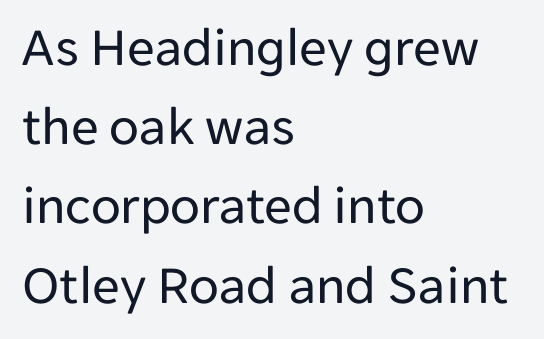
The axis of the letterforms is exactly vertical. Evenly set lines give the paragraph a standard silhouette. In terms of letterspacing, this is plain default setting. Each letter keeps its own natural width here, so spacing adapts to shape. The characters display no serif detailing; their extremities are plain.
